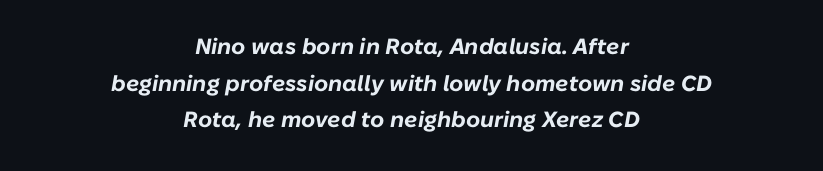
The image shows 22 px bold type, italic (leaning right); set centered, normal line spacing (1.67x), normal letter spacing, not underlined.
